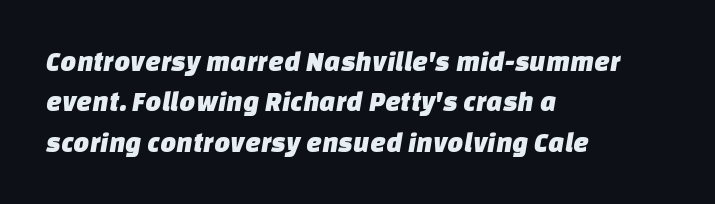
{"serif": "no", "width": "normal", "stroke_contrast": "low", "x_height": "large", "monospaced": "no", "underline": "no", "align": "left", "line_spacing": "normal", "line_spacing_ratio": 1.44, "letter_spacing": "normal", "letter_spacing_em": 0.0, "glyph_px": 28}
